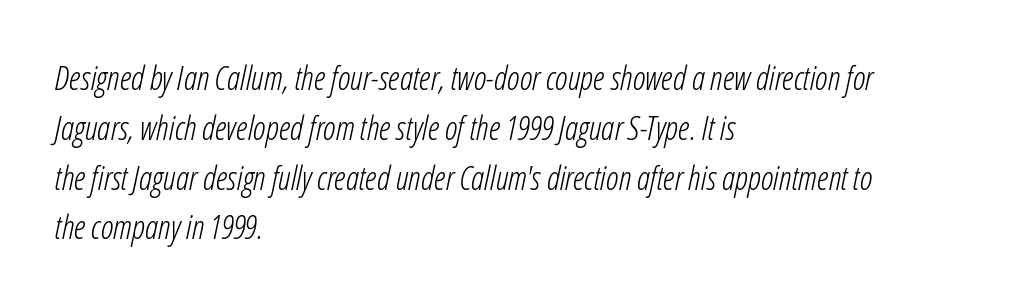
Q: Is the text bold? A: No.
Q: Is the text italic (slanted)? A: Yes, it leans right by about 12 degrees.
Q: Is the text underlined? A: No.
Q: How is the paragraph aligned? A: Left-aligned.
Q: Is the spacing between letters normal or unusually wide? A: Normal.
Q: Is the spacing between lines tight, normal or loose? A: Normal.
Q: Width (condensed, normal, or wide)? A: Condensed.
Q: Stroke contrast? A: Low.
Q: x-height? A: Medium.
Q: Monospaced? A: No.
